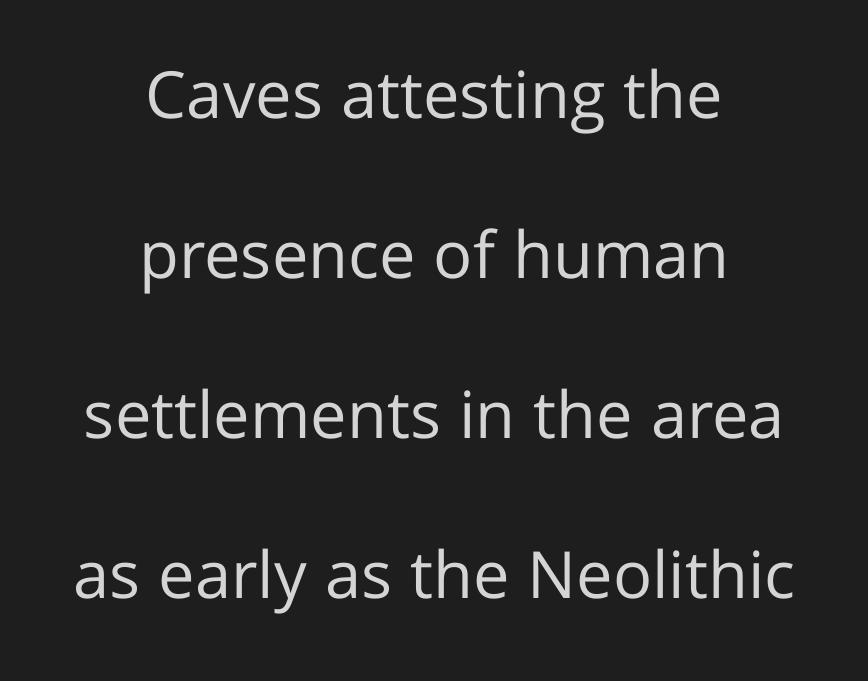
{"serif": "no", "italic": "no", "bold": "no", "weight": "regular", "width": "normal", "stroke_contrast": "low", "x_height": "medium", "monospaced": "no", "underline": "no", "align": "center", "line_spacing": "loose", "line_spacing_ratio": 2.46, "letter_spacing": "normal", "letter_spacing_em": 0.0, "glyph_px": 65}
